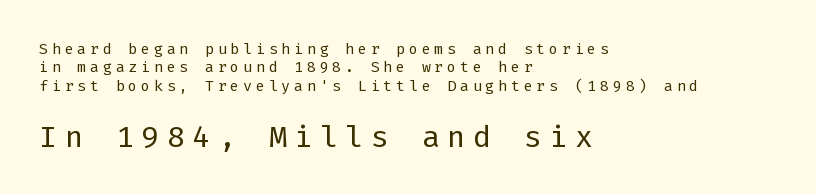
The image shows 30 px regular-weight sans-serif type, upright; set left-aligned, line spacing 1.22x, unusually wide letter spacing (+0.25 em), not underlined; the second (bottom) block is 2.0x larger; low stroke contrast and a medium x-height.
